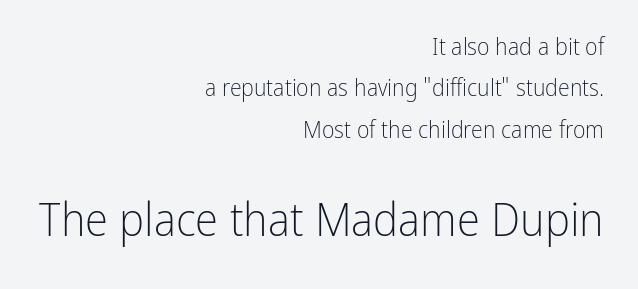
Regarding serifs, this sample does without them. Do the letters lean? They stand straight. A student would notice the bottom passage is typeset larger than what precedes it. Any mark beneath the type? The region is blank. The paragraph shown leans on its right margin. Each stroke keeps to a modest, everyday thickness or less.
